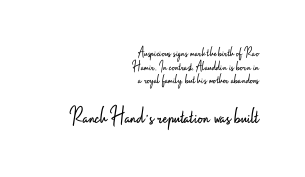
Quick note: underline off. Size contrast runs from small at the top to large at the bottom. In terms of leading, this rendering errs on the cramped side. Observe the ordinary spacing: letters are neighbours, not strangers.
